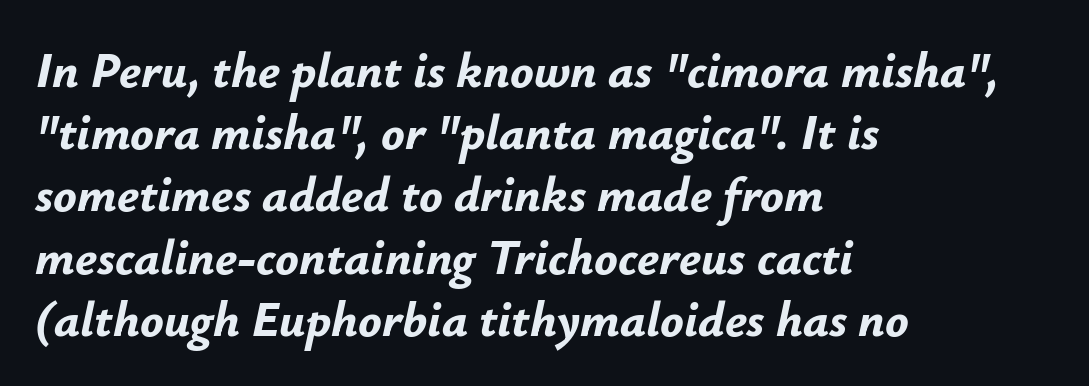
Q: Is the text bold? A: Yes.
Q: Is the text italic (slanted)? A: Yes, it leans right by about 12 degrees.
Q: Is the text underlined? A: No.
Q: How is the paragraph aligned? A: Left-aligned.
Q: Is the spacing between letters normal or unusually wide? A: Normal.
Q: Is the spacing between lines tight, normal or loose? A: Normal.
Q: Width (condensed, normal, or wide)? A: Normal.
Q: Stroke contrast? A: Low.
Q: x-height? A: Small.
Q: Monospaced? A: No.
